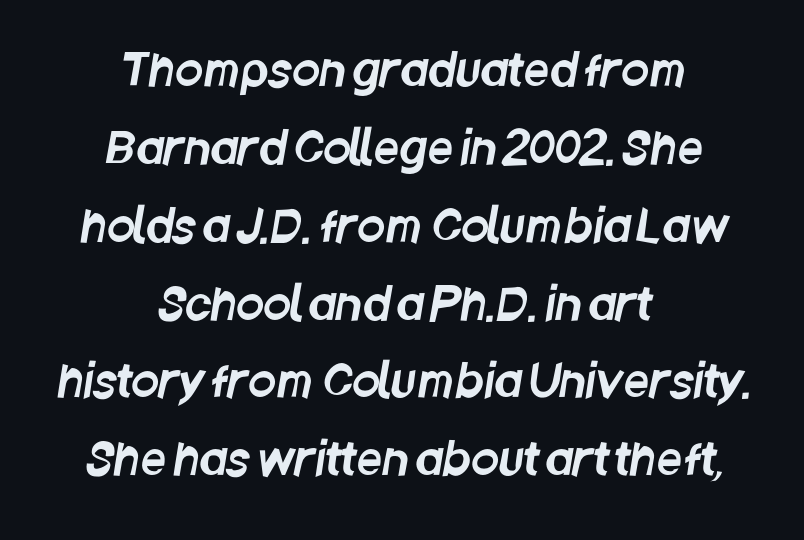
{"serif": "no", "width": "condensed", "stroke_contrast": "low", "x_height": "large", "monospaced": "no", "underline": "no", "align": "center", "line_spacing_ratio": 1.73, "letter_spacing": "normal", "letter_spacing_em": 0.0, "glyph_px": 45}
